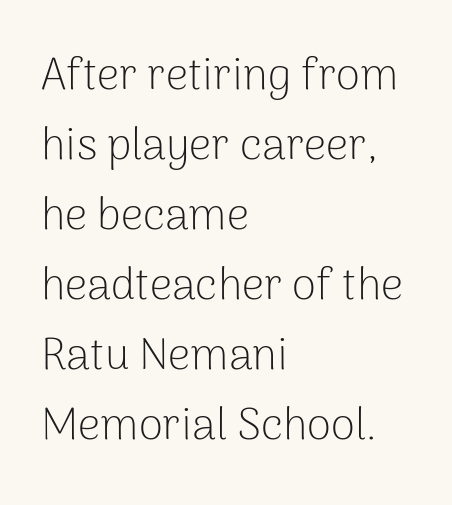
The image shows 44 px light sans-serif type, upright; set left-aligned, normal line spacing (1.59x), normal letter spacing, not underlined; low stroke contrast and a medium x-height.
